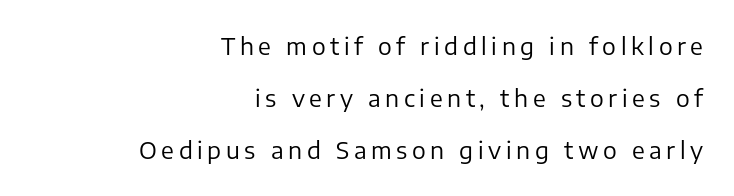
{"italic": "no", "bold": "no", "underline": "no", "align": "right", "line_spacing": "loose", "line_spacing_ratio": 2.26, "letter_spacing": "wide", "letter_spacing_em": 0.2, "glyph_px": 23}
